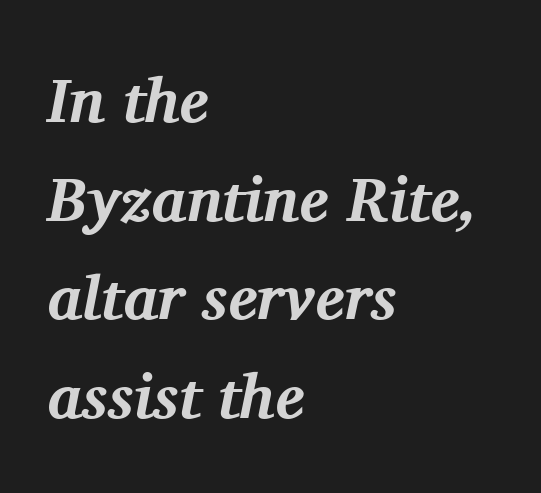
The image shows 62 px bold serif type, italic (leaning right); set left-aligned, normal line spacing (1.59x), normal letter spacing, not underlined; medium stroke contrast and a medium x-height.
